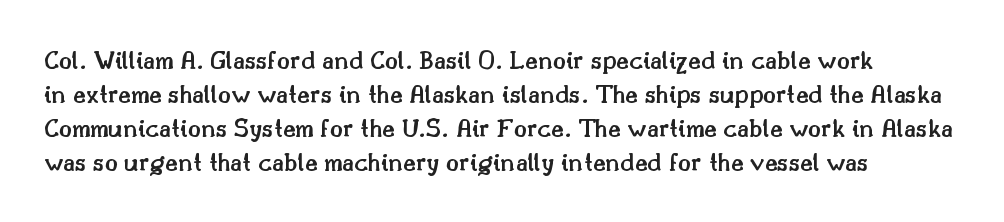
Q: Is the text bold? A: Semi-bold.
Q: Is the text italic (slanted)? A: No, it is upright.
Q: Is the text underlined? A: No.
Q: Is the spacing between letters normal or unusually wide? A: Normal.
Q: Is the spacing between lines tight, normal or loose? A: Normal.
